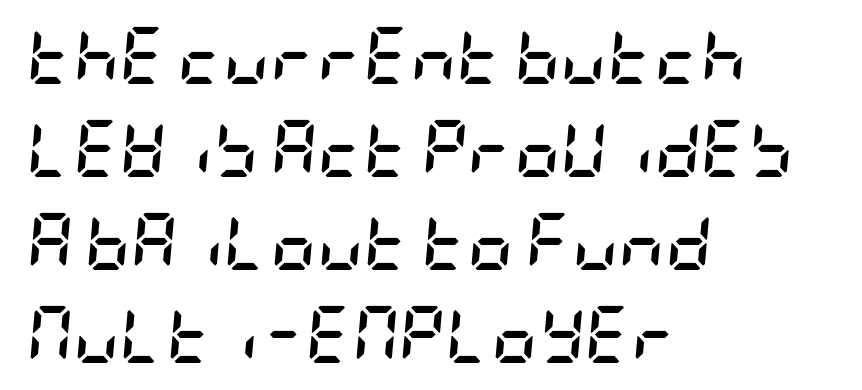
The image shows 57 px semibold, condensed type, italic (leaning right); set left-aligned, normal line spacing (1.63x), normal letter spacing, not underlined; low stroke contrast and a large x-height.
